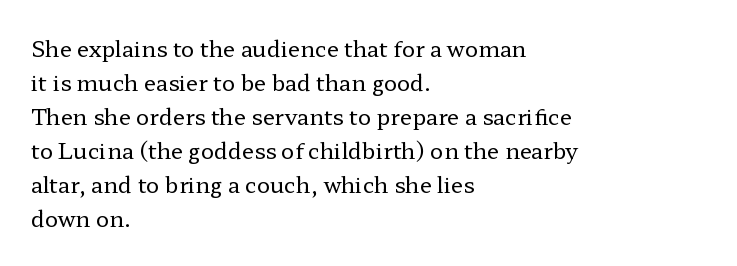
{"italic": "no", "bold": "no", "underline": "no", "align": "left", "line_spacing": "normal", "line_spacing_ratio": 1.55, "letter_spacing": "normal", "letter_spacing_em": 0.0, "glyph_px": 22}
